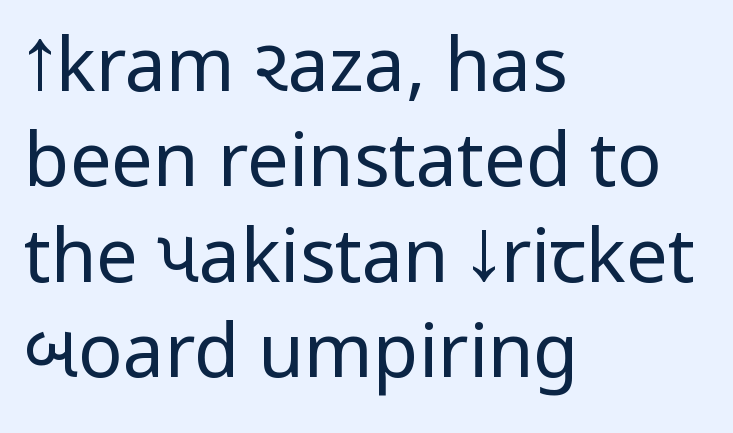
{"serif": "no", "italic": "no", "bold": "no", "weight": "regular", "width": "condensed", "stroke_contrast": "low", "x_height": "large", "monospaced": "no", "underline": "no", "align": "left", "line_spacing": "normal", "line_spacing_ratio": 1.29, "letter_spacing": "normal", "letter_spacing_em": 0.0, "glyph_px": 74}
